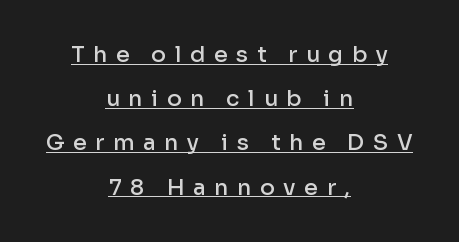
Q: Is the text bold? A: Semi-bold.
Q: Is the text italic (slanted)? A: No, it is upright.
Q: Is the text underlined? A: Yes.
Q: How is the paragraph aligned? A: Centered.
Q: Is the spacing between letters normal or unusually wide? A: Unusually wide.
Q: Is the spacing between lines tight, normal or loose? A: Loose.
